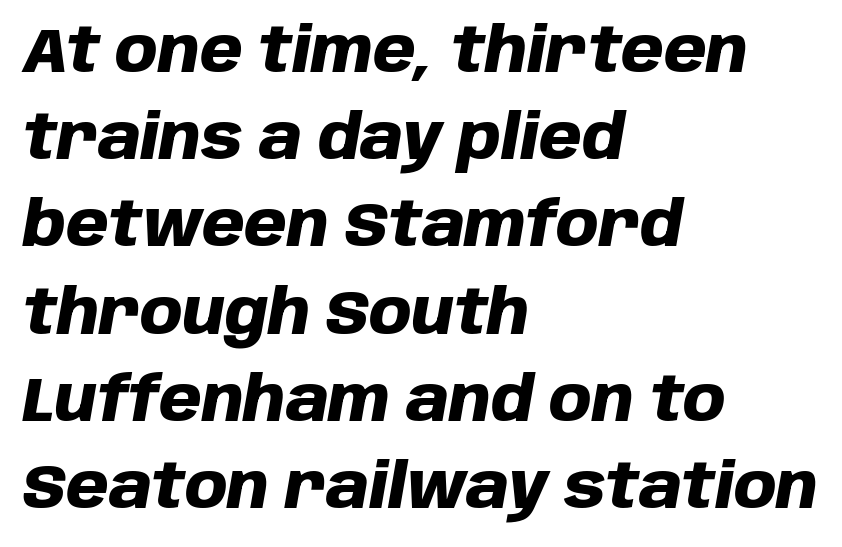
Q: Is the text bold? A: Yes.
Q: Is the text italic (slanted)? A: Yes, it leans right by about 10 degrees.
Q: Is the text underlined? A: No.
Q: How is the paragraph aligned? A: Left-aligned.
Q: Is the spacing between letters normal or unusually wide? A: Normal.
Q: Is the spacing between lines tight, normal or loose? A: Normal.
Q: Width (condensed, normal, or wide)? A: Normal.
Q: Stroke contrast? A: Low.
Q: x-height? A: Large.
Q: Monospaced? A: No.
